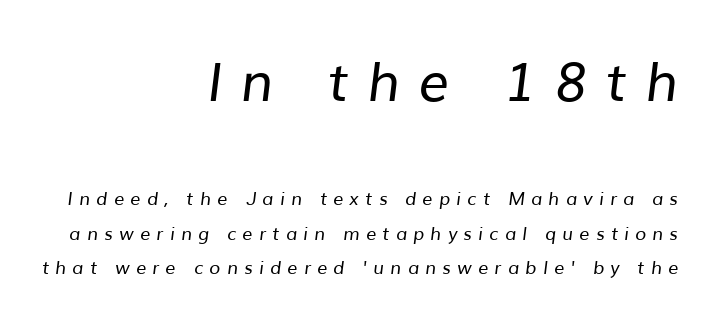
Q: Is the text bold? A: No.
Q: Is the typeface a serif or a sans-serif typeface? A: Sans-serif.
Q: Is the text underlined? A: No.
Q: How is the paragraph aligned? A: Right-aligned.
Q: Is the spacing between letters normal or unusually wide? A: Unusually wide.
Q: Is the spacing between lines tight, normal or loose? A: Loose.
Q: Which block of text is set in a larger size, the first (top) or the second (bottom)? A: The first (top) one.
Q: Width (condensed, normal, or wide)? A: Normal.
Q: Stroke contrast? A: Low.
Q: x-height? A: Medium.
Q: Monospaced? A: No.
